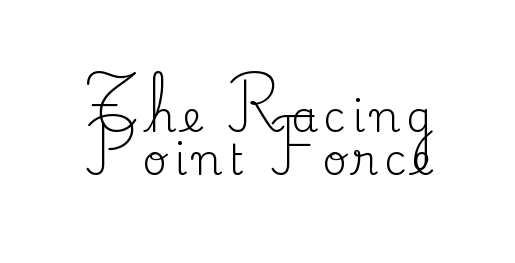
Posture: straight, roman, zero tilt. A typesetter would call this proportional, since set widths differ per character. The strokes carry an ordinary text weight at most. Decoration check: the copy has no underline.
